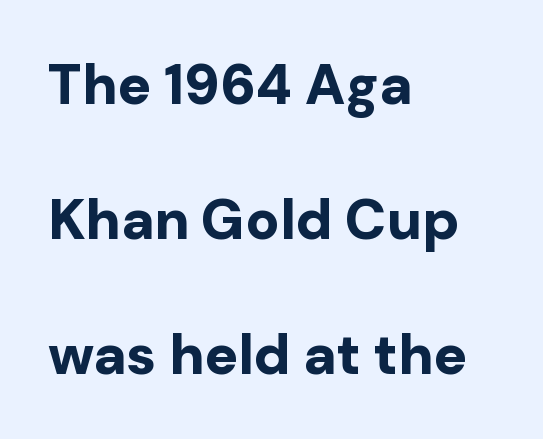
Rows of type keep a wide berth in the vertical direction. Each letter keeps its own natural width here, so spacing adapts to shape. The lines are quadded left. Vertical strokes here are truly vertical. Each letter's strokes conclude bluntly, with no projecting serifs. Emphasis by weight is at full strength: bold.
